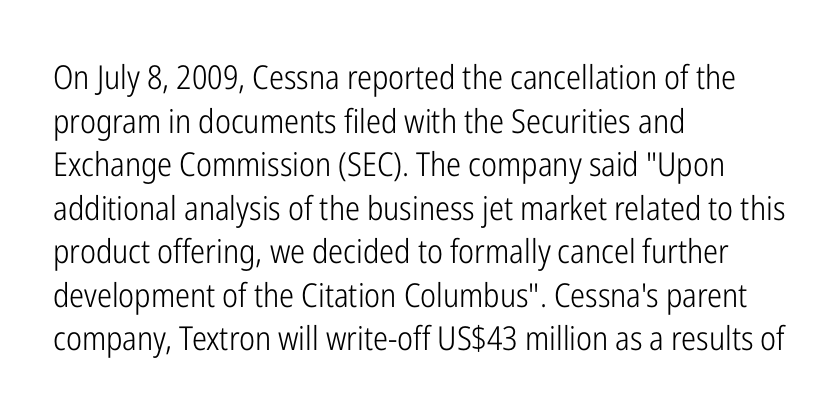
Q: Is the text bold? A: No.
Q: Is the text italic (slanted)? A: No, it is upright.
Q: Is the typeface a serif or a sans-serif typeface? A: Sans-serif.
Q: Is the text underlined? A: No.
Q: How is the paragraph aligned? A: Left-aligned.
Q: Is the spacing between letters normal or unusually wide? A: Normal.
Q: Is the spacing between lines tight, normal or loose? A: Normal.
Q: Width (condensed, normal, or wide)? A: Condensed.
Q: Stroke contrast? A: Low.
Q: x-height? A: Medium.
Q: Monospaced? A: No.
